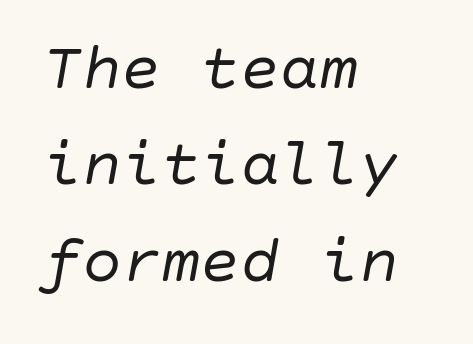
The image shows 66 px regular-weight type, italic (leaning right); set left-aligned, normal line spacing (1.46x), normal letter spacing, not underlined; low stroke contrast and a large x-height.
